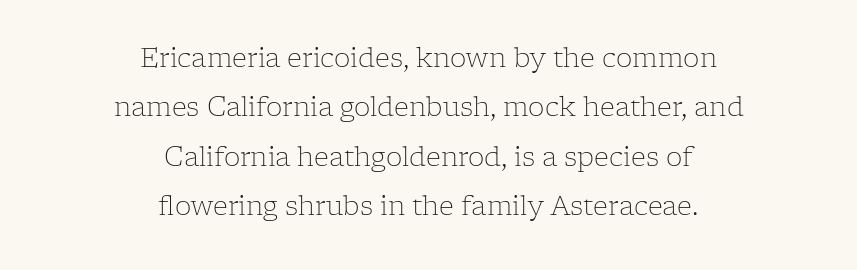
Q: Is the text bold? A: No.
Q: Is the text italic (slanted)? A: No, it is upright.
Q: Is the text underlined? A: No.
Q: How is the paragraph aligned? A: Centered.
Q: Is the spacing between letters normal or unusually wide? A: Normal.
Q: Is the spacing between lines tight, normal or loose? A: Loose.
